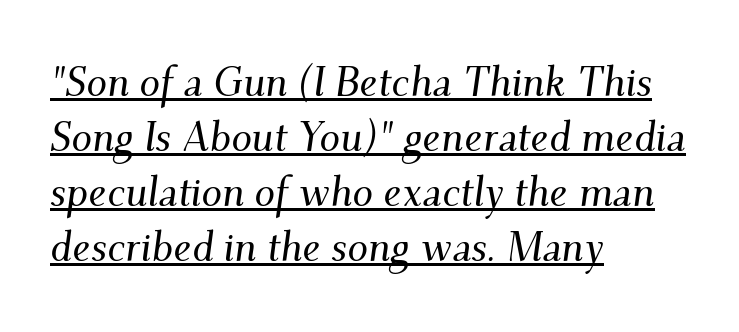
Compared with undecorated copy, this sample adds a rule below the words. The axis of the letterforms is tilted away from vertical. In terms of leading, this rendering sits right in the middle. Here the glyphs are tracked normally, forming tight word shapes. Check where the strokes stop: tiny serifs finish them off.
